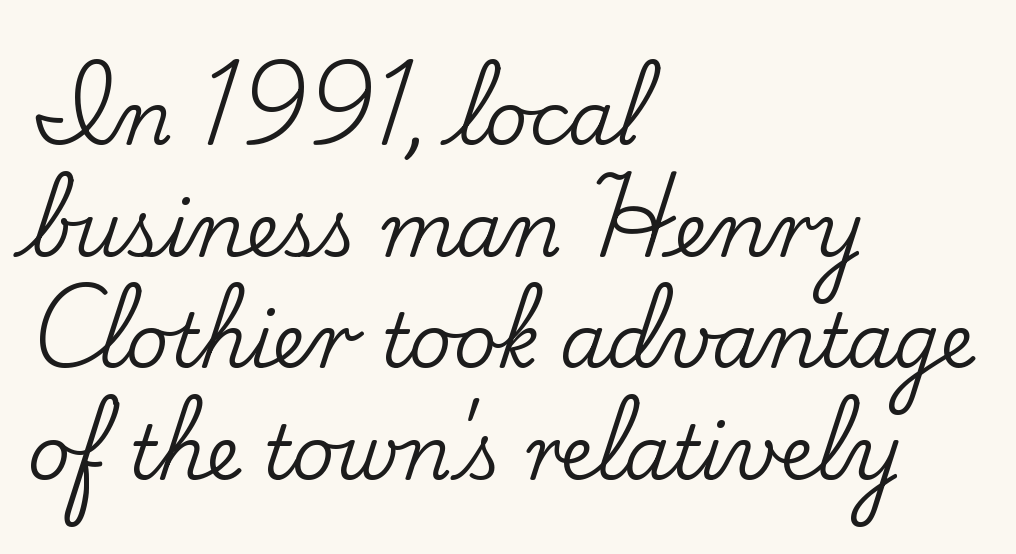
How would I describe the line gaps? Plain and ordinary. Line beginnings align vertically; line endings do not. Is this a sans? No — the strokes have serifs. The letters advance in unequal steps, a hallmark of proportional type.
